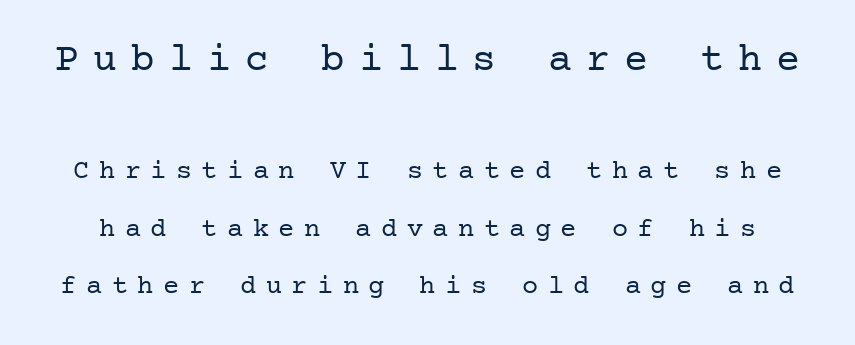
Q: Is the text bold? A: No.
Q: Is the text italic (slanted)? A: No, it is upright.
Q: Is the typeface a serif or a sans-serif typeface? A: Serif.
Q: Is the text underlined? A: No.
Q: Is the spacing between letters normal or unusually wide? A: Unusually wide.
Q: Is the spacing between lines tight, normal or loose? A: Loose.
Q: Which block of text is set in a larger size, the first (top) or the second (bottom)? A: The first (top) one.
Q: Width (condensed, normal, or wide)? A: Normal.
Q: Stroke contrast? A: Low.
Q: x-height? A: Medium.
